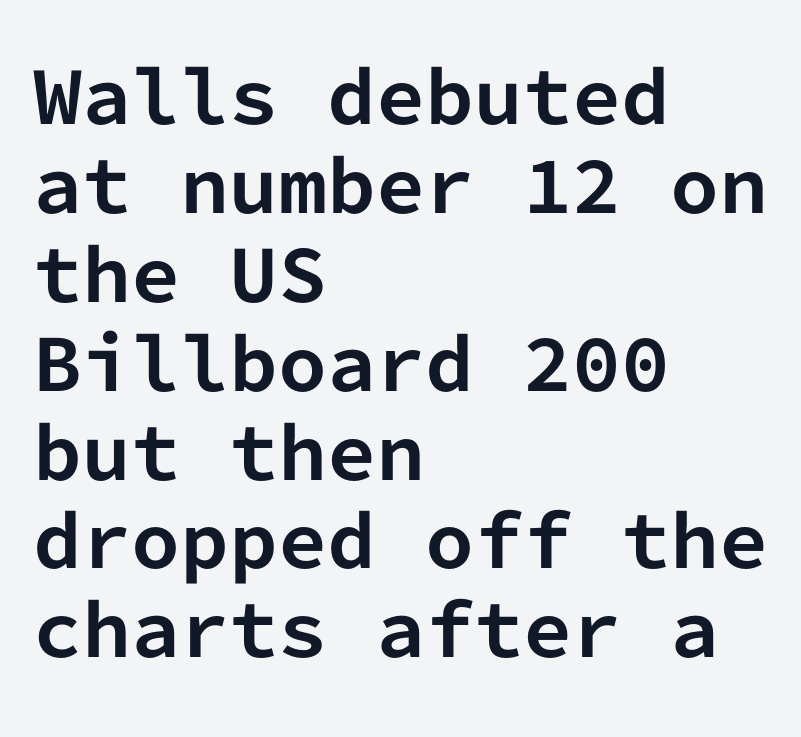
{"serif": "no", "italic": "no", "bold": "yes", "weight": "bold", "width": "normal", "stroke_contrast": "low", "x_height": "medium", "monospaced": "yes", "underline": "no", "align": "left", "line_spacing": "normal", "line_spacing_ratio": 1.27, "letter_spacing": "normal", "letter_spacing_em": 0.0, "glyph_px": 70}
